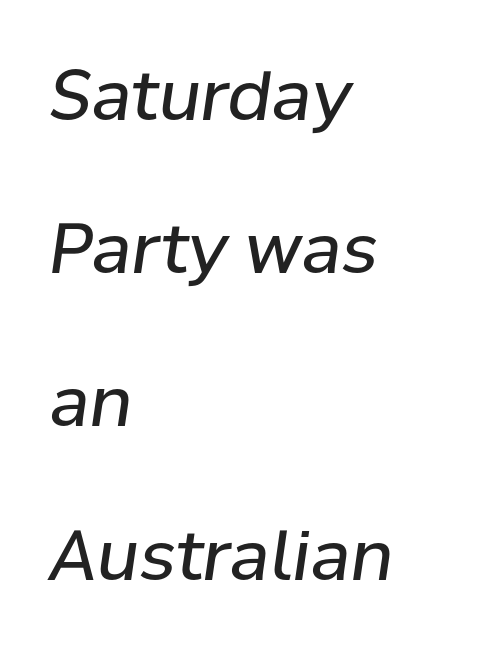
The passage shown stacks its lines with a broad gap. Honestly, the letter spacing is just normal — you wouldn't notice it. Slanted lettering throughout. Looks like regular typesetting: each glyph gets only the width it needs.
